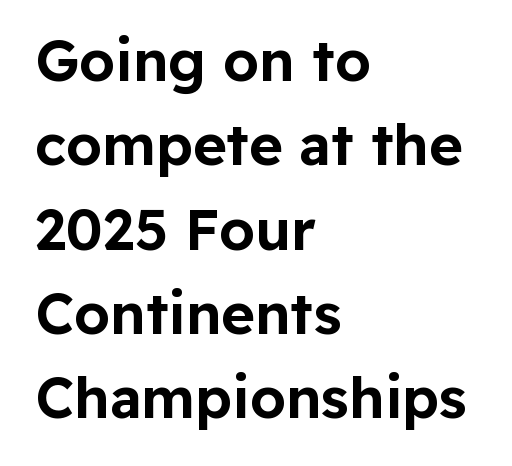
You could not count columns in this text — the font is proportionally spaced. The typeface chosen for these lines omits serifs. One glance says typical: line gaps are just what's usual. The horizontal fit of the characters is conventional and even. Every character sits straight up, as roman type does. The setting favours the left margin, as ordinary paragraphs usually do.
